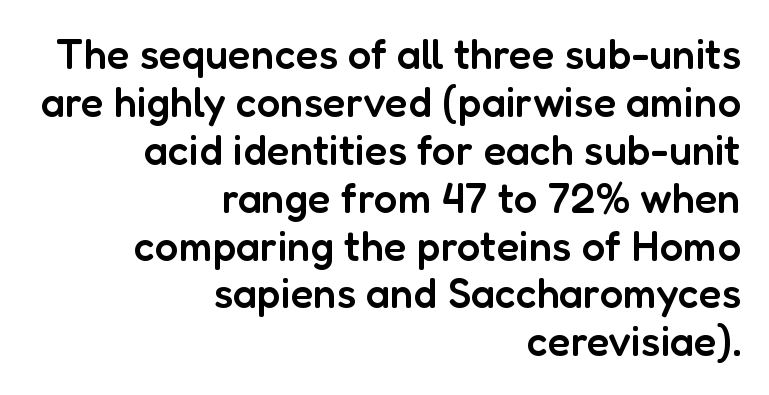
Cramped leading. All the whitespace from short lines collects on the left. Designer's note — italics off, roman on. Students, this is semibold: more ink than regular, less than bold. Compared with typical body copy, the letter spacing here is the same.
